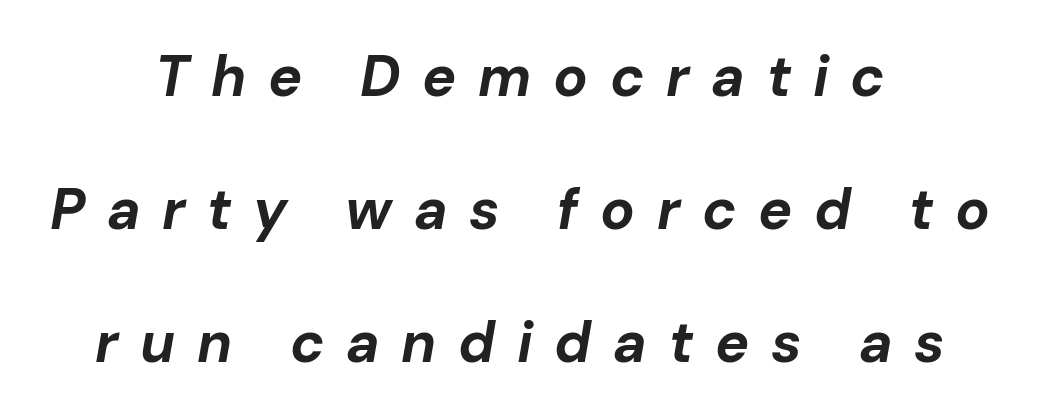
The image shows 57 px bold type, italic (leaning right); set centered, loose line spacing (2.33x), unusually wide letter spacing (+0.38 em), not underlined; low stroke contrast and a medium x-height.
